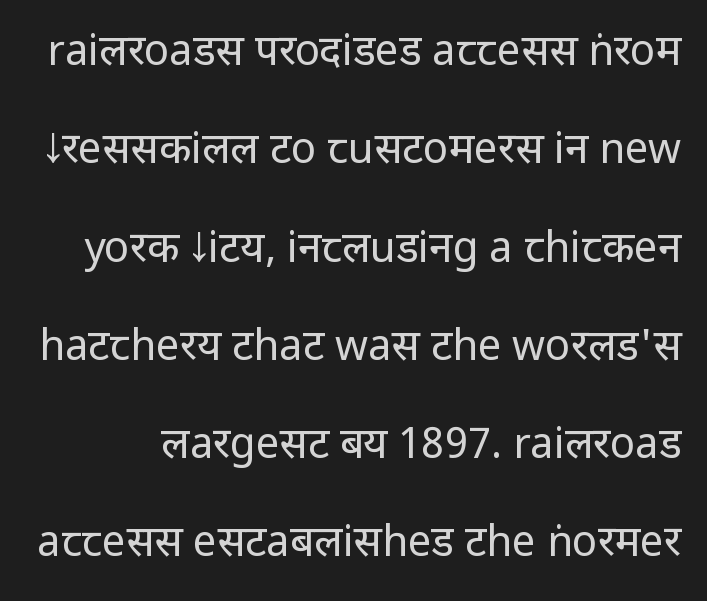
Does the type have serifs? No, each stem ends abruptly. The font is comparable to plain body text, perhaps lighter. The passage shown is typed in a proportional face where columns would drift. Posture: upright roman. The passage shown has conventional tracking throughout.
